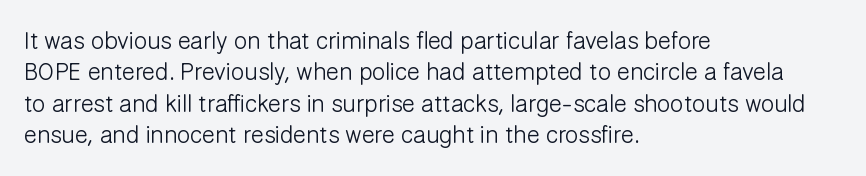
{"italic": "no", "bold": "no", "underline": "no", "align": "left", "line_spacing": "normal", "line_spacing_ratio": 1.31, "letter_spacing": "normal", "letter_spacing_em": 0.0, "glyph_px": 24}
